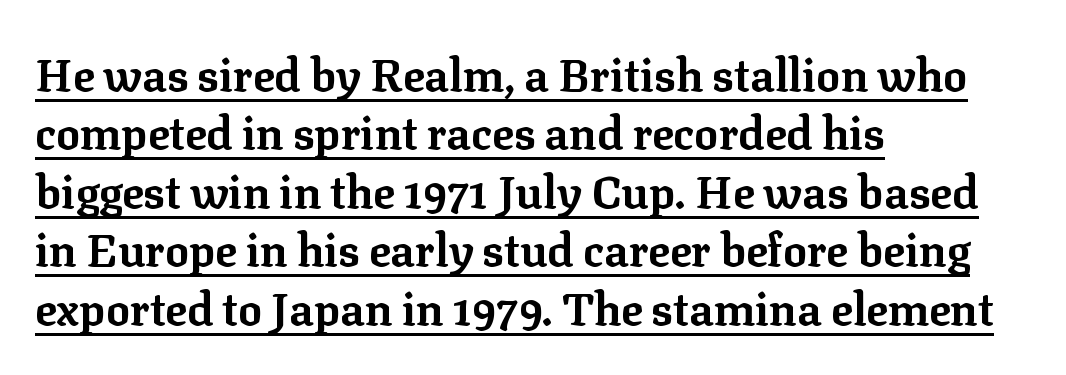
The strokes are fattened all the way to bold. These lines are rendered in a variable-pitch font. Horizontal alignment here is leftward, the default for most running prose. Inter-character spacing is left at the font's built-in metrics. Somebody hit Ctrl+U on this one — the words are underlined. You can tell it's not italic because the verticals are truly vertical.
